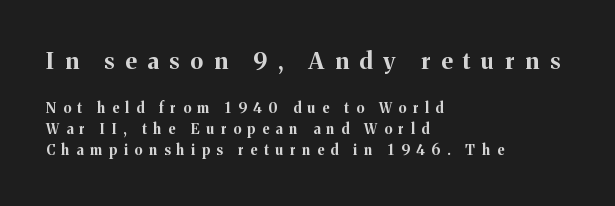
{"italic": "no", "bold": "yes", "underline": "no", "align": "left", "line_spacing": "normal", "line_spacing_ratio": 1.51, "letter_spacing": "wide", "letter_spacing_em": 0.47, "larger_block": "first", "size_ratio": 1.64, "glyph_px": 23}
